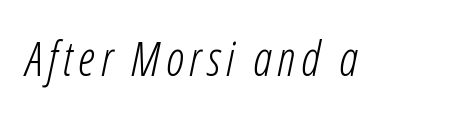
{"italic": "yes", "lean": "right", "slant_degrees": 12, "bold": "no", "weight": "light", "width": "condensed", "stroke_contrast": "low", "x_height": "medium", "monospaced": "no", "underline": "no", "glyph_px": 47}
